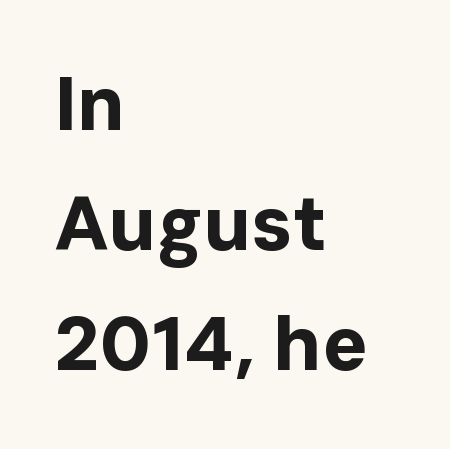
{"serif": "no", "italic": "no", "bold": "yes", "weight": "bold", "width": "normal", "stroke_contrast": "low", "x_height": "medium", "monospaced": "no", "underline": "no", "align": "left", "line_spacing": "normal", "line_spacing_ratio": 1.58, "letter_spacing": "normal", "letter_spacing_em": 0.0, "glyph_px": 76}
